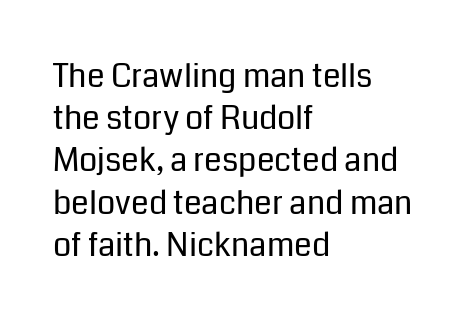
Looks like regular typesetting: each glyph gets only the width it needs. The compositor pushed each line to the left boundary. Nope, no serifs anywhere on these letters. This rendering features lettering with no underline.
